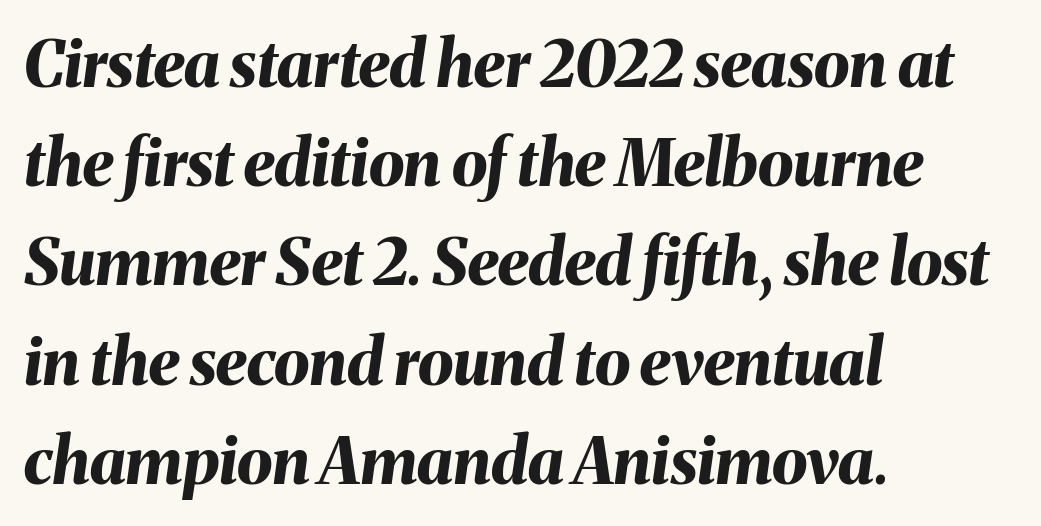
Slanted lettering throughout. Spacing verdict: proportional, widths tailored to each character. Has an underline been added? It has not. How are the letters spaced? Ordinarily, with no added tracking. Vertical spacing — default.
